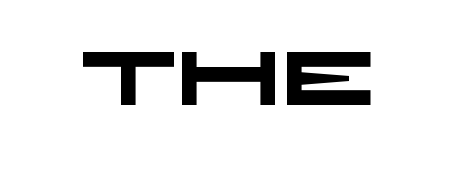
{"serif": "no", "bold": "yes", "weight": "heavy", "width": "wide", "stroke_contrast": "low", "x_height": "large", "monospaced": "no", "underline": "no", "letter_spacing": "normal", "letter_spacing_em": 0.0, "glyph_px": 75}
